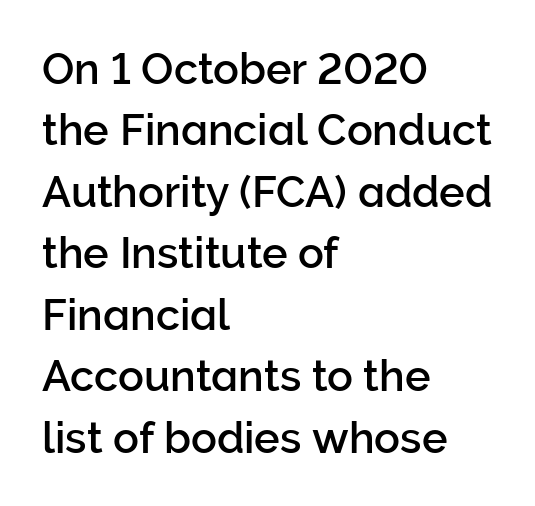
{"serif": "no", "italic": "no", "width": "normal", "stroke_contrast": "low", "x_height": "medium", "monospaced": "no", "underline": "no", "align": "left", "line_spacing": "normal", "line_spacing_ratio": 1.43, "letter_spacing": "normal", "letter_spacing_em": 0.0, "glyph_px": 43}
